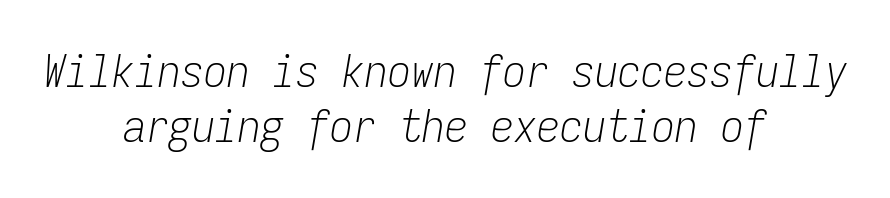
The image shows 46 px light, condensed type, italic (leaning right), monospaced; set centered, line spacing 1.19x, normal letter spacing, not underlined; low stroke contrast and a medium x-height.
